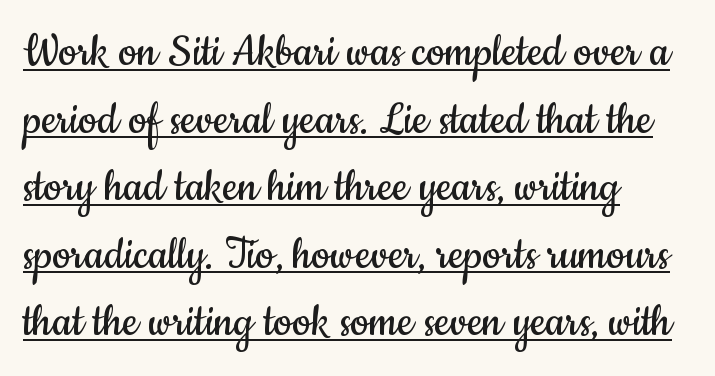
{"serif": "no", "bold": "no", "weight": "regular", "width": "condensed", "stroke_contrast": "low", "x_height": "small", "monospaced": "no", "underline": "yes", "align": "left", "line_spacing": "normal", "line_spacing_ratio": 1.3, "letter_spacing": "normal", "letter_spacing_em": 0.0, "glyph_px": 52}
